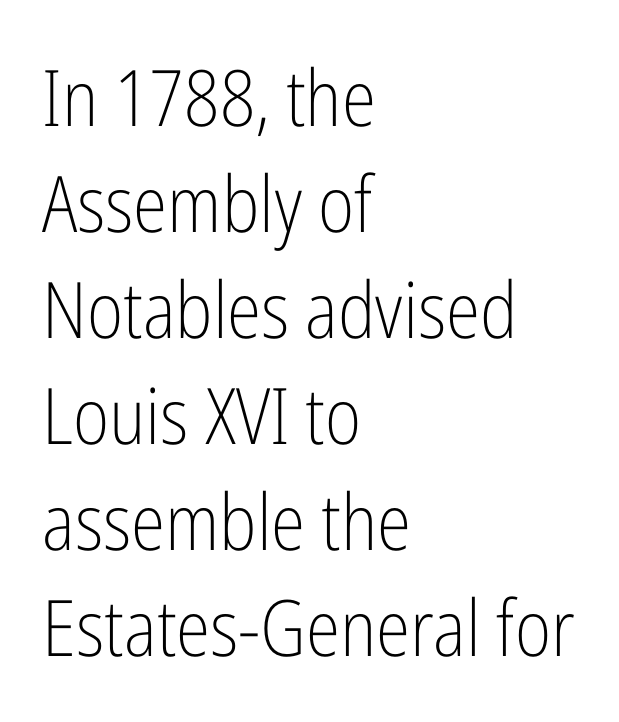
Q: Is the text bold? A: No.
Q: Is the text italic (slanted)? A: No, it is upright.
Q: Is the typeface a serif or a sans-serif typeface? A: Sans-serif.
Q: Is the text underlined? A: No.
Q: How is the paragraph aligned? A: Left-aligned.
Q: Is the spacing between letters normal or unusually wide? A: Normal.
Q: Is the spacing between lines tight, normal or loose? A: Normal.
Q: Width (condensed, normal, or wide)? A: Condensed.
Q: Stroke contrast? A: Low.
Q: x-height? A: Medium.
Q: Monospaced? A: No.
